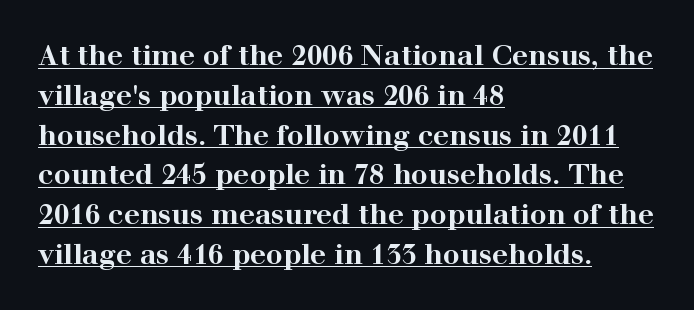
Look at the stroke-to-counter ratio: heavy, a bold. Whoever set this chose a conventional vertical rhythm. Spacing verdict: proportional, widths tailored to each character. A typesetter would call this zero additional tracking.
